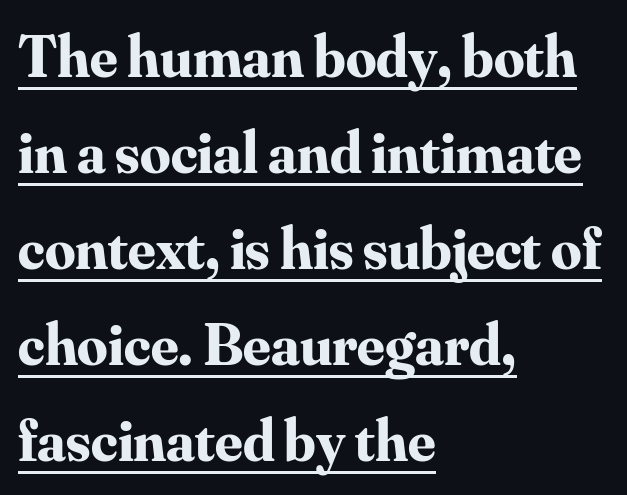
{"serif": "yes", "italic": "no", "bold": "yes", "weight": "bold", "width": "normal", "stroke_contrast": "medium", "x_height": "small", "monospaced": "no", "underline": "yes", "align": "left", "line_spacing": "normal", "line_spacing_ratio": 1.6, "letter_spacing": "normal", "letter_spacing_em": 0.0, "glyph_px": 60}
